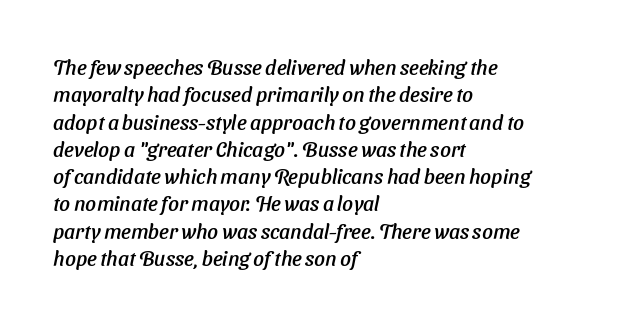
The image shows 21 px text type; set left-aligned, normal line spacing (1.3x), normal letter spacing, not underlined.
